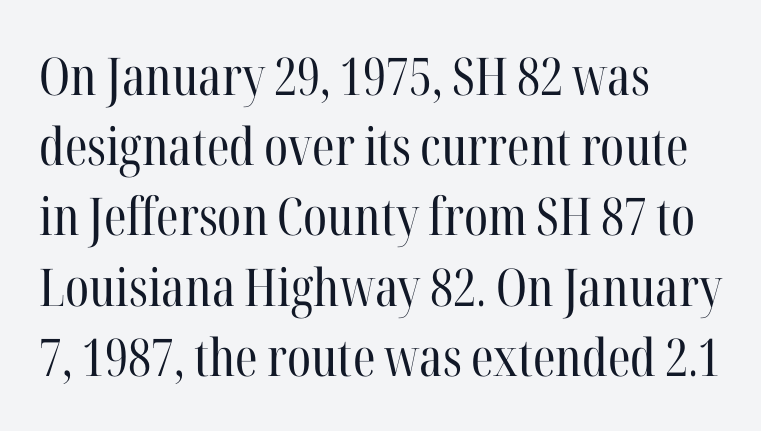
Letter spacing: default. If you measured baseline to baseline, you'd find a middling distance. These lines are rendered in a variable-pitch font. Note: serifs present on the glyphs. The lines are quadded left. Descender tails drop into unmarked territory.
